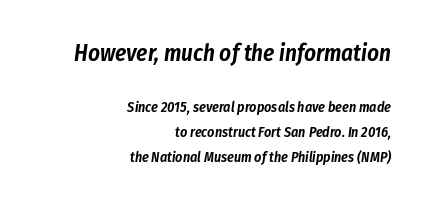
Q: Is the text italic (slanted)? A: Yes, it leans right by about 8 degrees.
Q: Is the text underlined? A: No.
Q: How is the paragraph aligned? A: Right-aligned.
Q: Is the spacing between letters normal or unusually wide? A: Normal.
Q: Which block of text is set in a larger size, the first (top) or the second (bottom)? A: The first (top) one.
